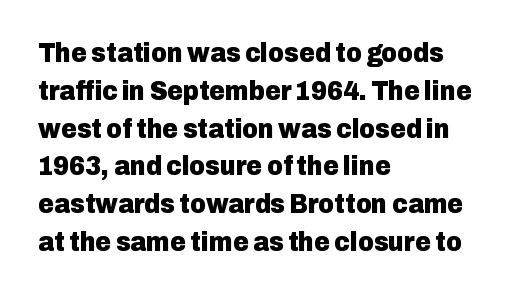
Q: Is the text bold? A: Yes.
Q: Is the text italic (slanted)? A: No, it is upright.
Q: Is the text underlined? A: No.
Q: How is the paragraph aligned? A: Left-aligned.
Q: Is the spacing between letters normal or unusually wide? A: Normal.
Q: Is the spacing between lines tight, normal or loose? A: Normal.
